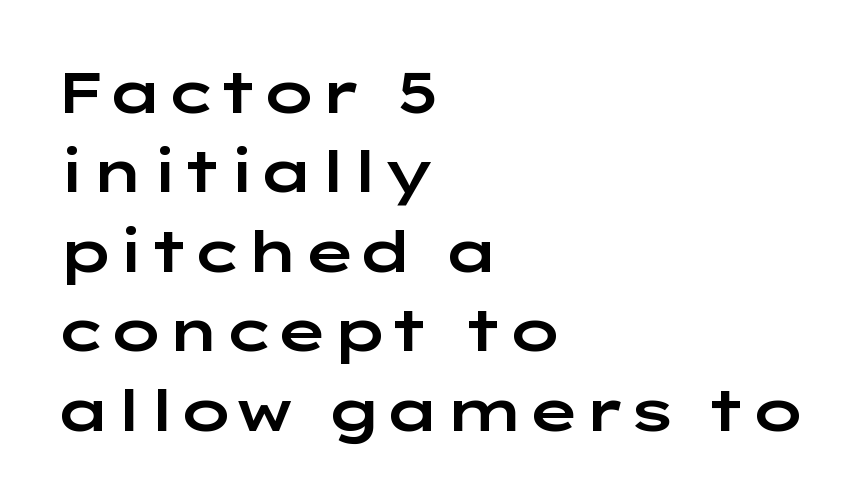
The passage shown has conventional tracking throughout. In terms of leading, this rendering sits right in the middle. The ragged edge is on the right, which tells us the setting is flush left. This is roman type, the default non-slanted kind. These lines are rendered in a variable-pitch font.
